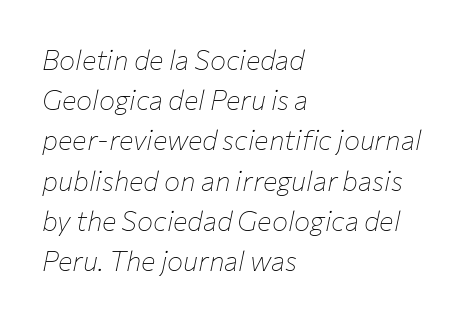
The image shows 27 px text type, italic (leaning right); set left-aligned, normal line spacing (1.49x), normal letter spacing, not underlined.
